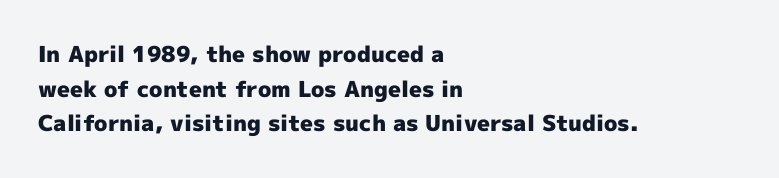
The image shows 22 px bold type, upright; set left-aligned, normal line spacing (1.57x), normal letter spacing, not underlined.
